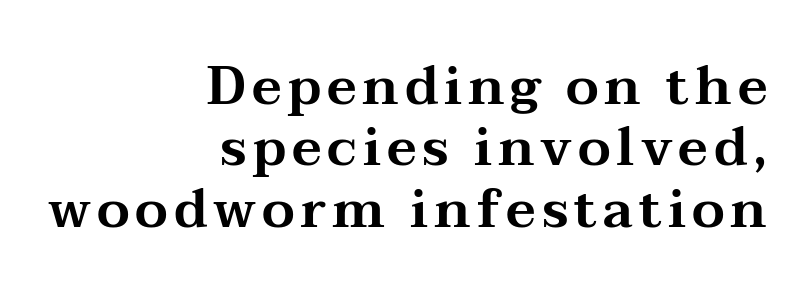
This sample is right-justified, so line beginnings fall wherever the words allow. Think of a printed novel: that variable character pitch is what you see here. Letterform terminals end in serifs throughout the passage. Style check: upright. Unmarked baselines from the first word to the last.
